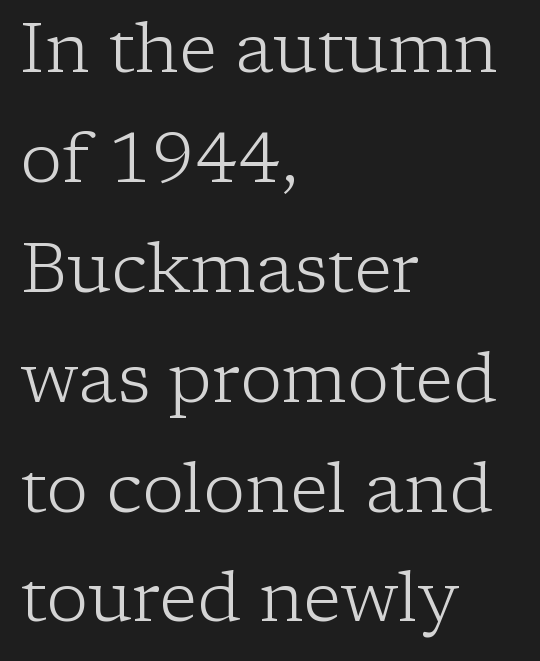
The image shows 70 px light serif type, upright; set left-aligned, normal line spacing (1.57x), normal letter spacing, not underlined; low stroke contrast and a medium x-height.
